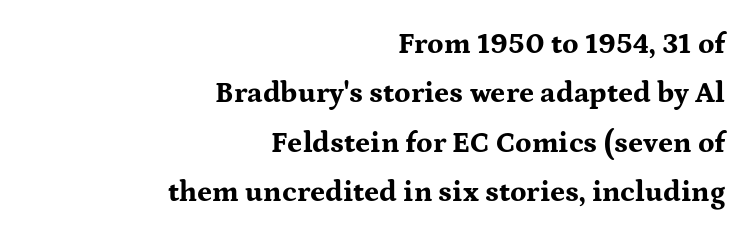
Q: Is the text bold? A: Yes.
Q: Is the text italic (slanted)? A: No, it is upright.
Q: Is the typeface a serif or a sans-serif typeface? A: Serif.
Q: Is the text underlined? A: No.
Q: How is the paragraph aligned? A: Right-aligned.
Q: Is the spacing between letters normal or unusually wide? A: Normal.
Q: Is the spacing between lines tight, normal or loose? A: Normal.
Q: Width (condensed, normal, or wide)? A: Wide.
Q: Stroke contrast? A: Medium.
Q: x-height? A: Medium.
Q: Monospaced? A: No.
